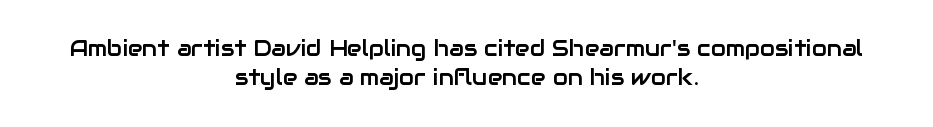
Visually the block forms a symmetrical silhouette, jagged on both flanks. Posture: upright roman. Glance below the letters and you will spot only blank space. What's the leading like? Ordinary, nothing unusual.
